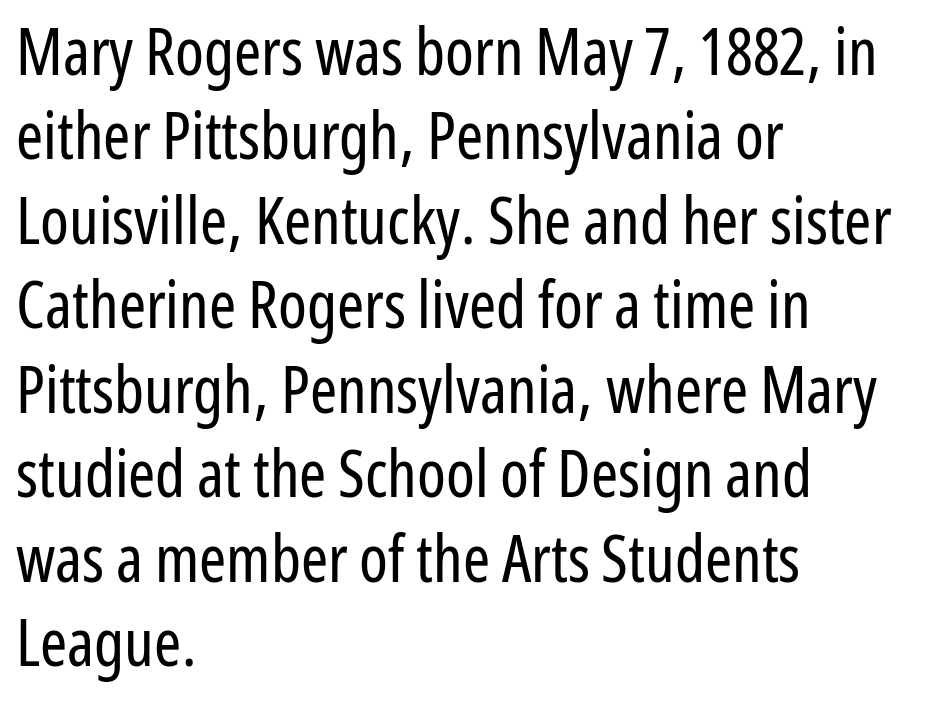
The space beneath each line is pristine and unruled. Ink coverage per letter is moderate at most. The rendering uses natural spacing where letterforms have individual widths. Evenly set lines give the paragraph a standard silhouette. A typesetter would call this zero additional tracking.
